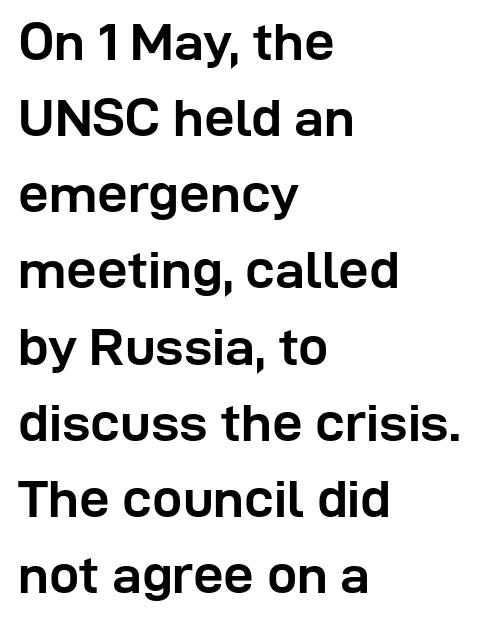
Q: Is the text bold? A: Yes.
Q: Is the text italic (slanted)? A: No, it is upright.
Q: Is the typeface a serif or a sans-serif typeface? A: Sans-serif.
Q: Is the text underlined? A: No.
Q: How is the paragraph aligned? A: Left-aligned.
Q: Is the spacing between letters normal or unusually wide? A: Normal.
Q: Is the spacing between lines tight, normal or loose? A: Normal.
Q: Width (condensed, normal, or wide)? A: Normal.
Q: Stroke contrast? A: Low.
Q: x-height? A: Medium.
Q: Monospaced? A: No.
